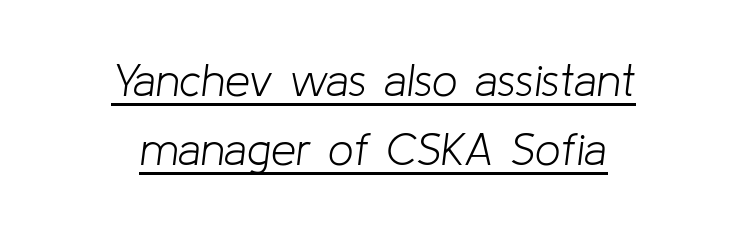
Underlining? Definitely there. A typesetter would mark this as italic. The weight tops out at a normal text grade. The line-height multiplier appears to be the usual default.
